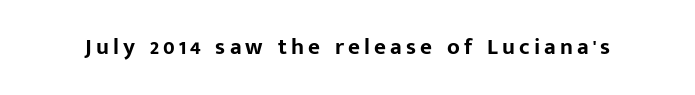
The words here are not underlined. Ascenders rise straight up at ninety degrees. What weight is shown? A full bold with thick strokes.
